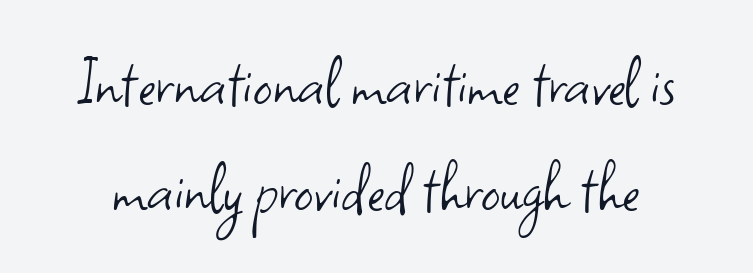
Any mark beneath the type? The region is blank. This is sans-serif lettering, the kind often seen on screens and signage. You could not count columns in this text — the font is proportionally spaced. Observe the ordinary spacing: letters are neighbours, not strangers. The vertical gap from one line to the next is medium.
